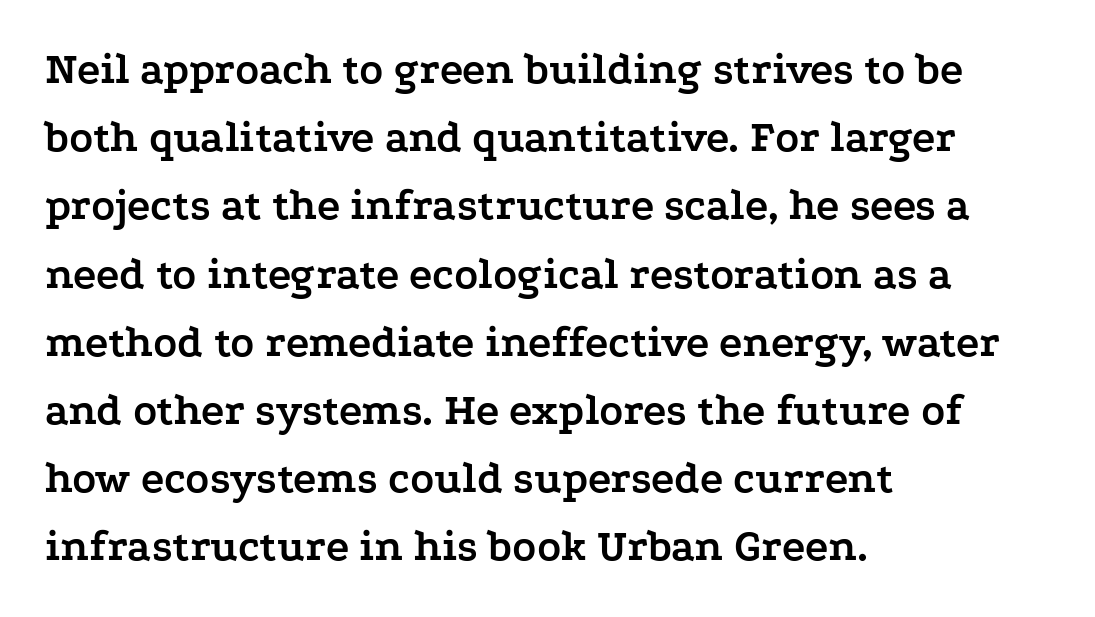
{"serif": "yes", "italic": "no", "bold": "yes", "weight": "semibold", "width": "wide", "stroke_contrast": "low", "x_height": "medium", "monospaced": "no", "underline": "no", "align": "left", "line_spacing": "normal", "line_spacing_ratio": 1.55, "letter_spacing": "normal", "letter_spacing_em": 0.0, "glyph_px": 44}
